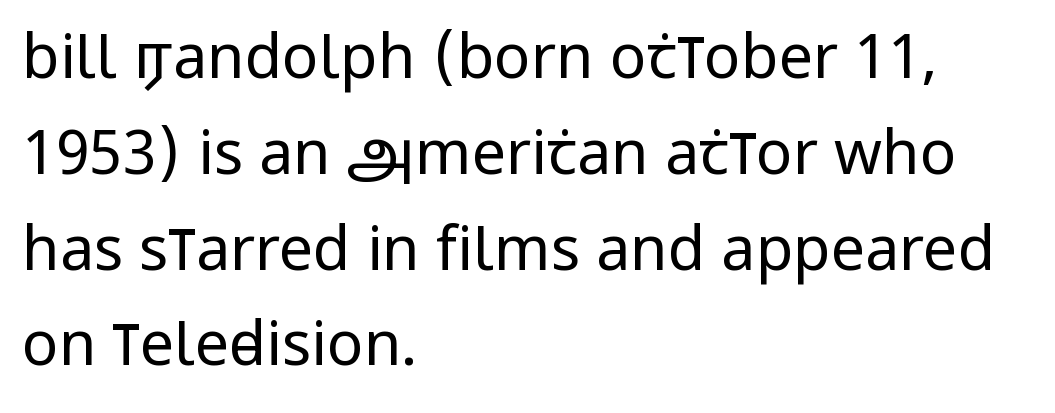
The image shows 61 px regular-weight, condensed sans-serif type, upright; set left-aligned, normal line spacing (1.57x), normal letter spacing, not underlined; low stroke contrast and a large x-height.
